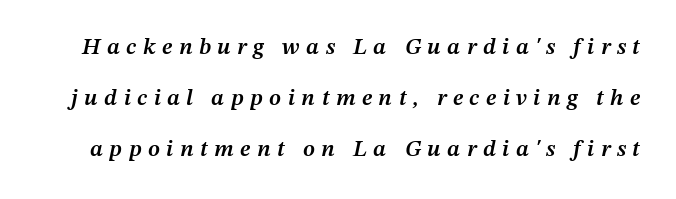
{"italic": "yes", "lean": "right", "slant_degrees": 12, "bold": "semi", "underline": "no", "line_spacing": "loose", "line_spacing_ratio": 2.22, "letter_spacing": "wide", "letter_spacing_em": 0.28, "glyph_px": 23}
